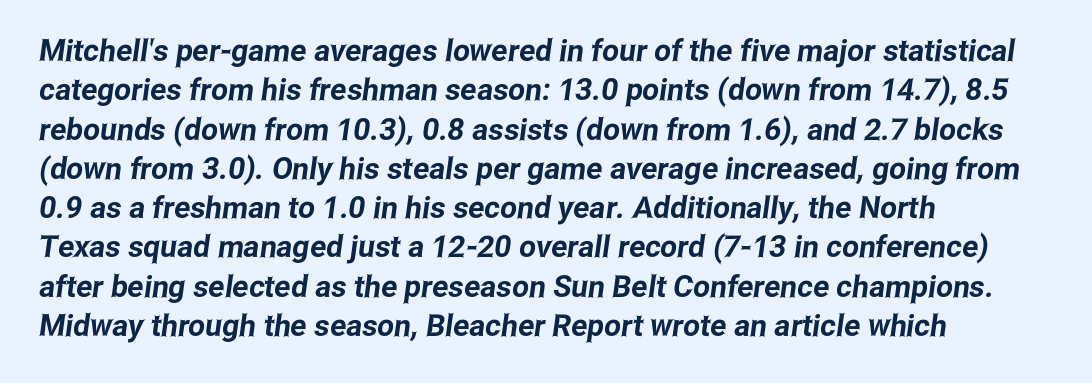
Q: Is the typeface a serif or a sans-serif typeface? A: Sans-serif.
Q: Is the text underlined? A: No.
Q: How is the paragraph aligned? A: Left-aligned.
Q: Is the spacing between letters normal or unusually wide? A: Normal.
Q: Is the spacing between lines tight, normal or loose? A: Normal.
Q: Width (condensed, normal, or wide)? A: Condensed.
Q: Stroke contrast? A: Low.
Q: x-height? A: Medium.
Q: Monospaced? A: No.
